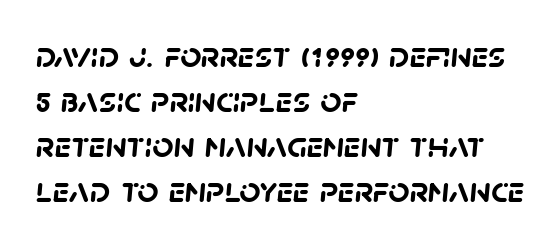
Q: Is the text bold? A: Yes.
Q: Is the typeface a serif or a sans-serif typeface? A: Sans-serif.
Q: Is the text underlined? A: No.
Q: How is the paragraph aligned? A: Left-aligned.
Q: Is the spacing between letters normal or unusually wide? A: Normal.
Q: Width (condensed, normal, or wide)? A: Normal.
Q: Stroke contrast? A: Low.
Q: x-height? A: Large.
Q: Monospaced? A: No.
